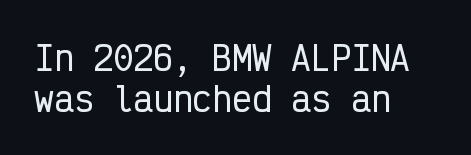
Here the designer chose a console-style face with uniform glyph widths. Each line starts at the same left margin while the right side varies. Observe the ordinary spacing: letters are neighbours, not strangers. Any mark beneath the type? The region is blank. The font family rendered here belongs to the sans-serif group.
